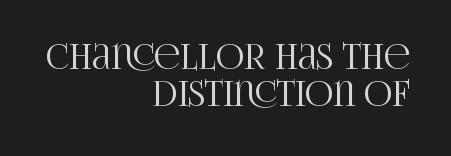
A typesetter would call this zero additional tracking. Each letter's strokes conclude with small projecting serifs. Caption: multi-line text, flush right, ragged left. Here the designer chose a conventional face with non-uniform glyph widths. No word sits above an underline. Horizontal bands of white between lines are thin slivers.
